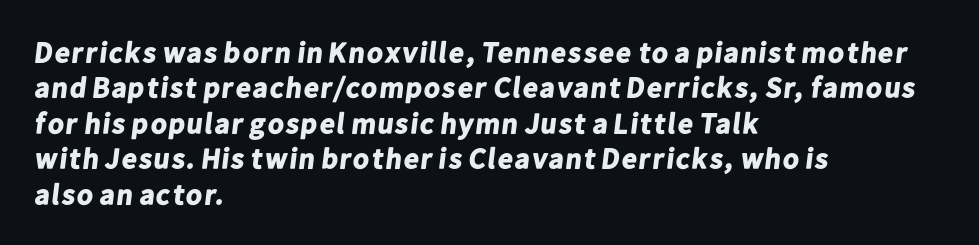
The passage is arranged the way most books set body copy — flush left. Nobody touched the tracking dial on this one. Varying glyph widths throughout — classic text-font behaviour. Descenders hang freely into open space.
